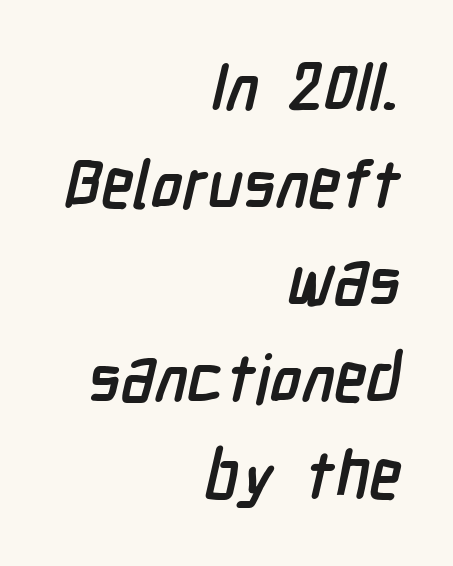
Nothing unusual about the tracking: characters are spaced as the font intends. Strong, thick strokes mark this as bold type. The lines in this sample share a right terminus and differ only in where they begin. Bare-footed words on every line.
